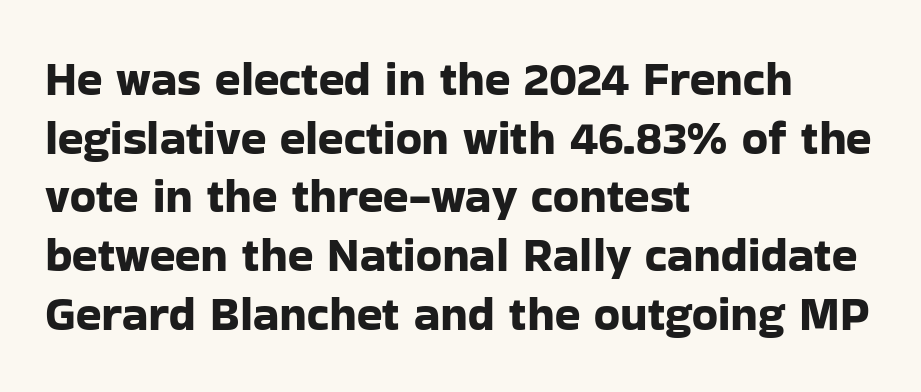
Q: Is the text italic (slanted)? A: No, it is upright.
Q: Is the typeface a serif or a sans-serif typeface? A: Sans-serif.
Q: Is the text underlined? A: No.
Q: How is the paragraph aligned? A: Left-aligned.
Q: Is the spacing between letters normal or unusually wide? A: Normal.
Q: Is the spacing between lines tight, normal or loose? A: Normal.
Q: Width (condensed, normal, or wide)? A: Normal.
Q: Stroke contrast? A: Low.
Q: x-height? A: Medium.
Q: Monospaced? A: No.
